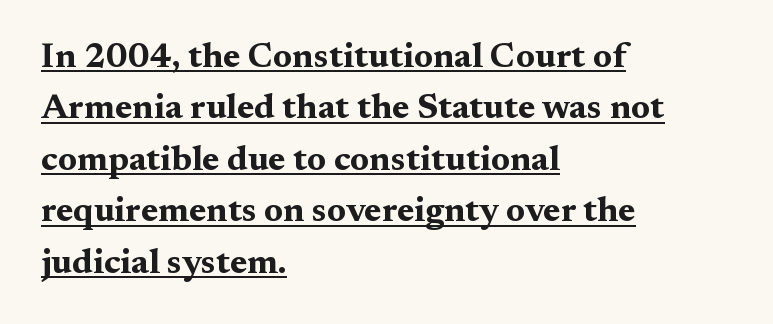
Q: Is the text bold? A: Yes.
Q: Is the text italic (slanted)? A: No, it is upright.
Q: Is the typeface a serif or a sans-serif typeface? A: Serif.
Q: Is the text underlined? A: Yes.
Q: How is the paragraph aligned? A: Left-aligned.
Q: Is the spacing between letters normal or unusually wide? A: Normal.
Q: Is the spacing between lines tight, normal or loose? A: Normal.
Q: Width (condensed, normal, or wide)? A: Wide.
Q: Stroke contrast? A: Medium.
Q: x-height? A: Medium.
Q: Monospaced? A: No.
